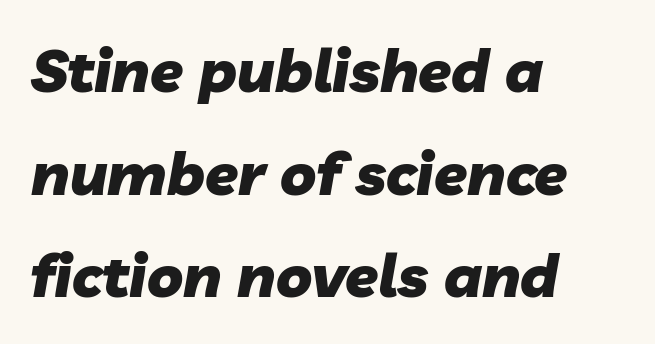
The image shows 60 px heavy type, italic (leaning right); set left-aligned, line spacing 1.71x, normal letter spacing, not underlined; low stroke contrast and a medium x-height.
